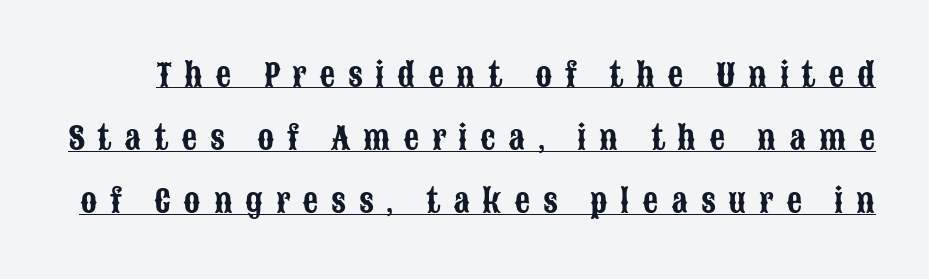
Q: Is the text italic (slanted)? A: No, it is upright.
Q: Is the typeface a serif or a sans-serif typeface? A: Sans-serif.
Q: Is the text underlined? A: Yes.
Q: Is the spacing between letters normal or unusually wide? A: Unusually wide.
Q: Is the spacing between lines tight, normal or loose? A: Loose.
Q: Width (condensed, normal, or wide)? A: Condensed.
Q: Stroke contrast? A: Low.
Q: x-height? A: Large.
Q: Monospaced? A: No.
